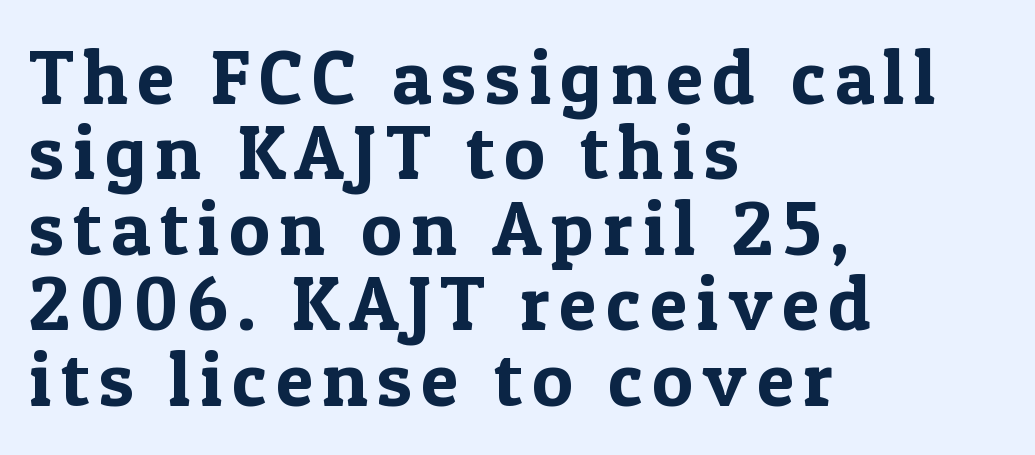
What kind of face is this? One with serifs. Quick note: not italic, upright. Compared with typical paragraphs, the rows here are closer together. The ragged edge is on the right, which tells us the setting is flush left.
